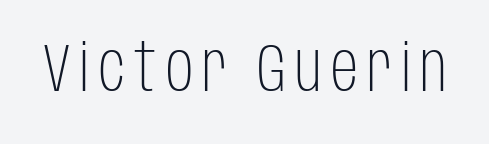
Q: Is the text bold? A: No.
Q: Is the text italic (slanted)? A: No, it is upright.
Q: Is the typeface a serif or a sans-serif typeface? A: Sans-serif.
Q: Is the text underlined? A: No.
Q: Width (condensed, normal, or wide)? A: Condensed.
Q: Stroke contrast? A: Low.
Q: x-height? A: Large.
Q: Monospaced? A: No.
